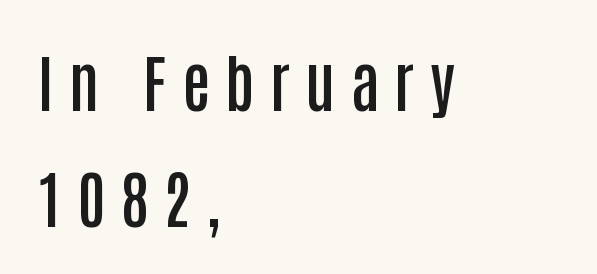
{"serif": "no", "italic": "no", "bold": "semi", "weight": "semibold", "width": "condensed", "stroke_contrast": "low", "x_height": "large", "monospaced": "no", "underline": "no", "align": "left", "line_spacing_ratio": 1.84, "letter_spacing": "wide", "letter_spacing_em": 0.24, "glyph_px": 63}
